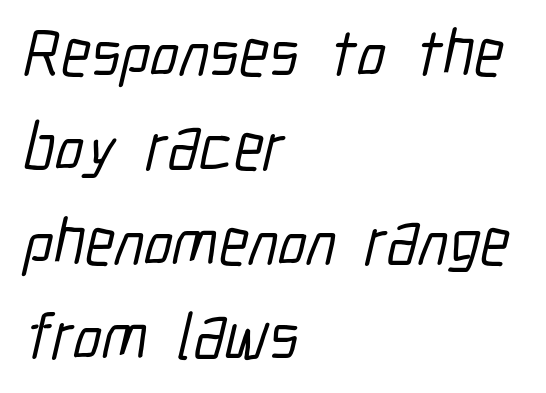
The image shows 66 px condensed sans-serif type; set left-aligned, normal line spacing (1.43x), normal letter spacing, not underlined; low stroke contrast and a medium x-height.
